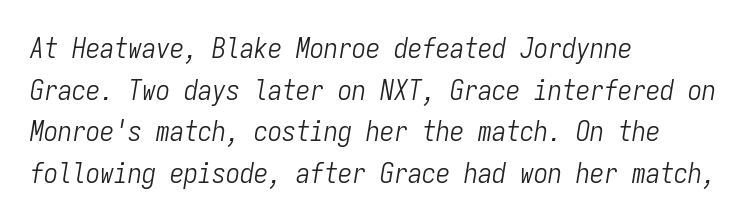
Q: Is the text bold? A: No.
Q: Is the text italic (slanted)? A: Yes, it leans right by about 9 degrees.
Q: Is the text underlined? A: No.
Q: How is the paragraph aligned? A: Left-aligned.
Q: Is the spacing between letters normal or unusually wide? A: Normal.
Q: Is the spacing between lines tight, normal or loose? A: Normal.
Q: Width (condensed, normal, or wide)? A: Condensed.
Q: Stroke contrast? A: Low.
Q: x-height? A: Medium.
Q: Monospaced? A: Yes.
